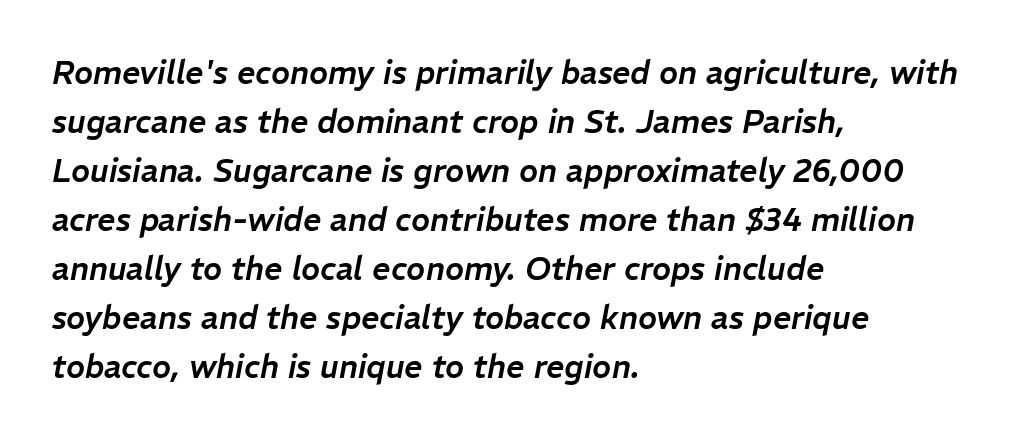
The rag falls on the right side of this text block. Default kerning and tracking; the words read as compact shapes. Do the characters align in a grid? No, the font is proportional. Compared with ordinary roman type, these characters are visibly tilted. Check under the words: just untouched page.
